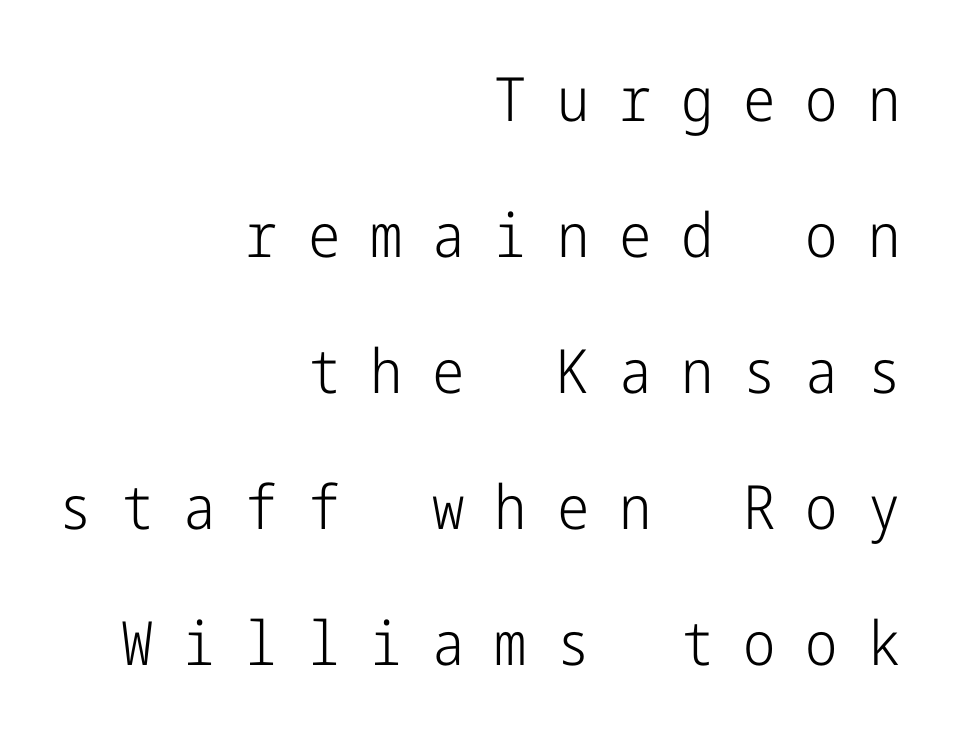
Loosely led — the rows are spread out. In terms of letterform style, serifs are entirely absent. A clean baseline with only descenders dipping below it. The characters are drawn with everyday or finer stroke widths.
